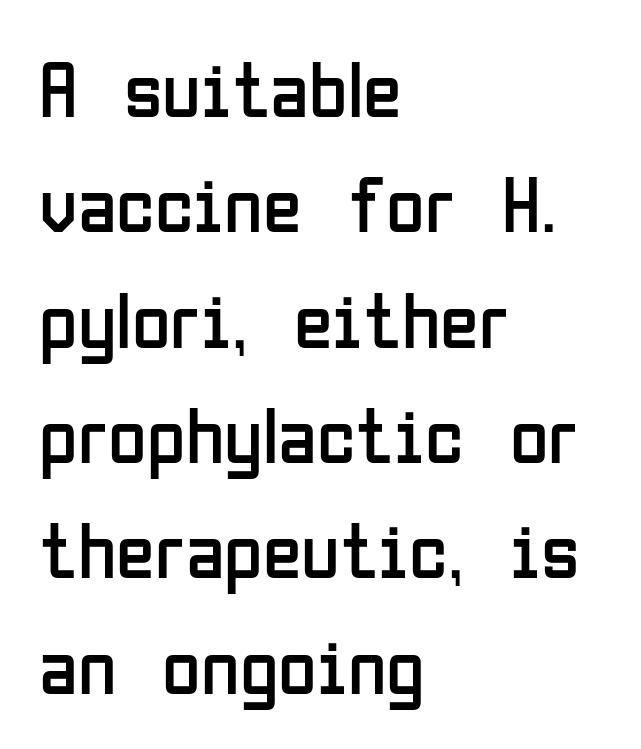
Descender tails drop into unmarked territory. This block has exactly the height ordinary leading produces. The weight tops out at a normal text grade. Leftover space on each line is placed entirely after the last word.
